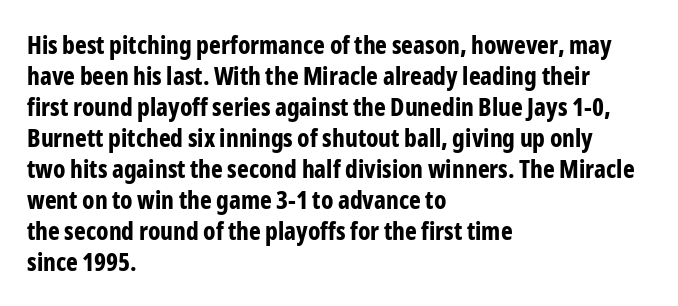
{"italic": "no", "bold": "yes", "underline": "no", "align": "left", "line_spacing_ratio": 1.24, "letter_spacing": "normal", "letter_spacing_em": 0.0, "glyph_px": 25}
